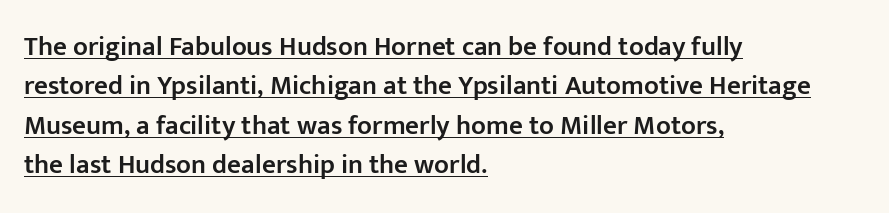
The image shows 27 px text type, upright; set left-aligned, normal line spacing (1.46x), normal letter spacing, underlined.
